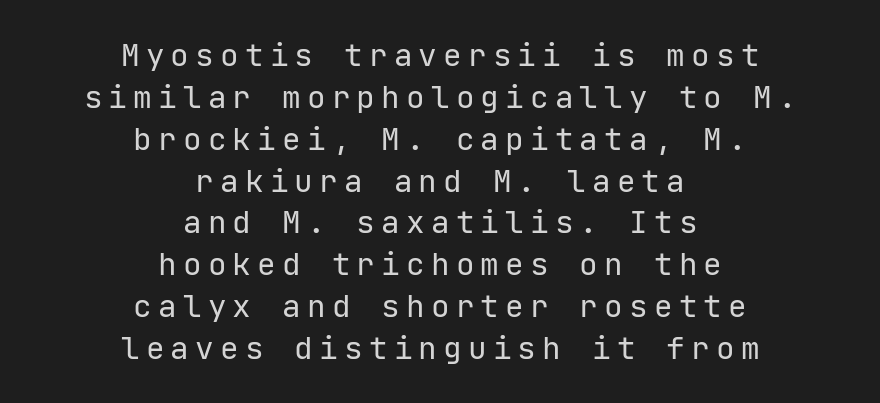
The image shows 31 px regular-weight sans-serif type, upright; set centered, normal line spacing (1.35x), unusually wide letter spacing (+0.2 em), not underlined; low stroke contrast and a medium x-height.
